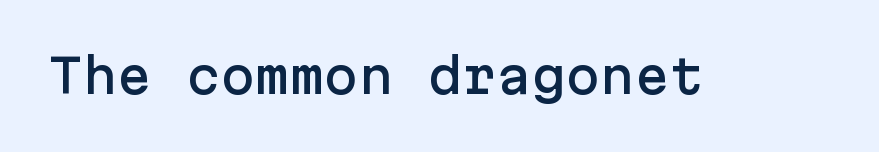
Q: Is the text italic (slanted)? A: No, it is upright.
Q: Is the typeface a serif or a sans-serif typeface? A: Sans-serif.
Q: Is the text underlined? A: No.
Q: Is the spacing between letters normal or unusually wide? A: Normal.
Q: Width (condensed, normal, or wide)? A: Normal.
Q: Stroke contrast? A: Low.
Q: x-height? A: Medium.
